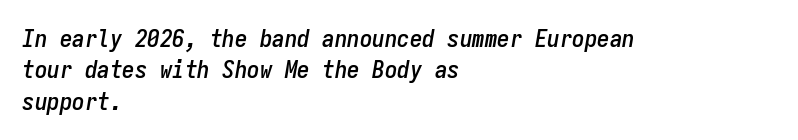
Designer's note — italics engaged. Every row of glyphs begins at an identical x-position on the left. A bare baseline throughout the passage. Summary of vertical rhythm: regular, with standard interline spacing.
